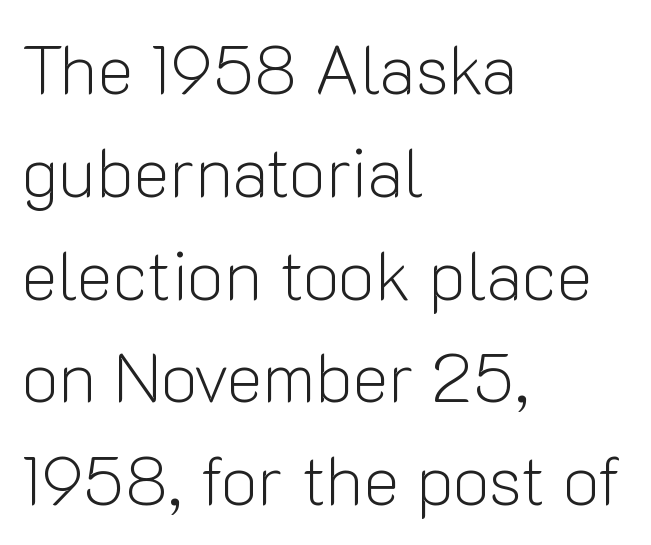
Q: Is the text bold? A: No.
Q: Is the text italic (slanted)? A: No, it is upright.
Q: Is the typeface a serif or a sans-serif typeface? A: Sans-serif.
Q: Is the text underlined? A: No.
Q: How is the paragraph aligned? A: Left-aligned.
Q: Is the spacing between letters normal or unusually wide? A: Normal.
Q: Is the spacing between lines tight, normal or loose? A: Normal.
Q: Width (condensed, normal, or wide)? A: Normal.
Q: Stroke contrast? A: Low.
Q: x-height? A: Medium.
Q: Monospaced? A: No.
